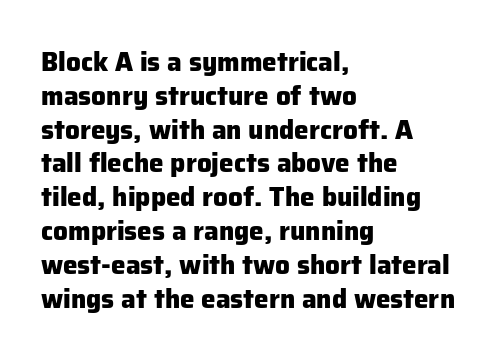
Notice how the stems are strictly vertical — no italics here. The passage shown is emphatically bold. Students, observe: this is what conventionally led text looks like. You could call the tracking neutral — neither tight nor loose. The ragged edge is on the right, which tells us the setting is flush left. Descenders are the only things crossing below the line.
